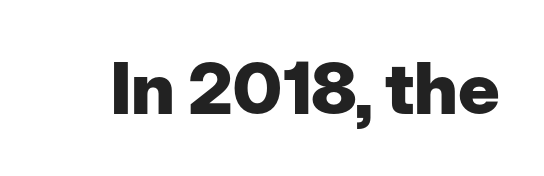
The image shows 72 px heavy sans-serif type, upright; set normal letter spacing, not underlined; low stroke contrast and a medium x-height.
